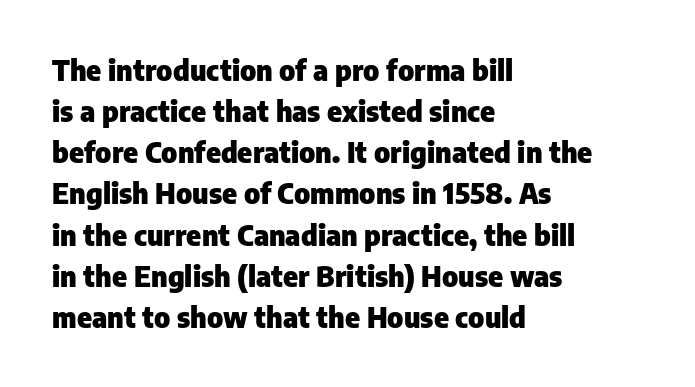
Each glyph is drawn with heavy, bold strokes. Any mark beneath the type? The region is blank. No extra tracking has been applied to these lines. Type style note: lacks serifs.
